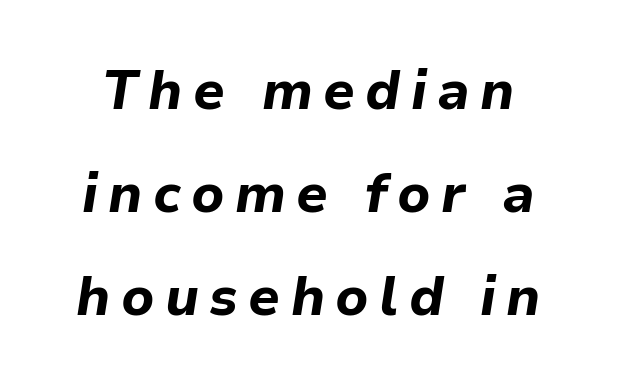
The image shows 54 px bold type, italic (leaning right); set loose line spacing (1.91x), not underlined; low stroke contrast and a medium x-height.
